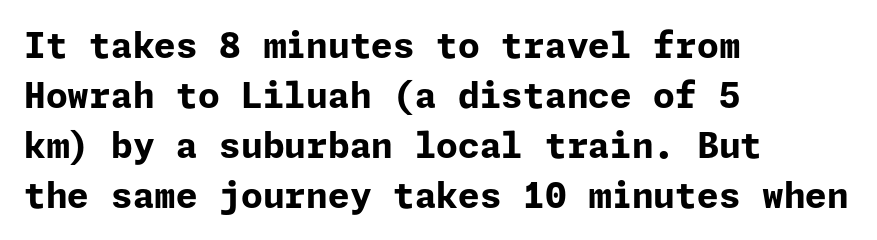
The image shows 35 px bold sans-serif type, upright; set left-aligned, normal line spacing (1.43x), normal letter spacing, not underlined; low stroke contrast and a medium x-height.
